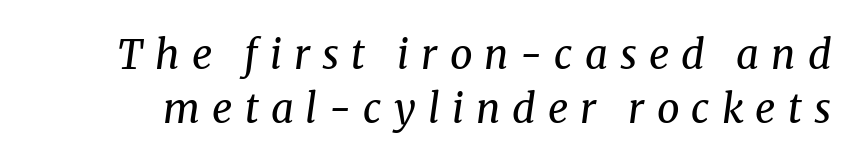
{"serif": "yes", "italic": "yes", "lean": "right", "slant_degrees": 8, "bold": "no", "weight": "regular", "width": "normal", "stroke_contrast": "medium", "x_height": "medium", "monospaced": "no", "underline": "no", "line_spacing": "normal", "line_spacing_ratio": 1.36, "letter_spacing": "wide", "letter_spacing_em": 0.3, "glyph_px": 40}
